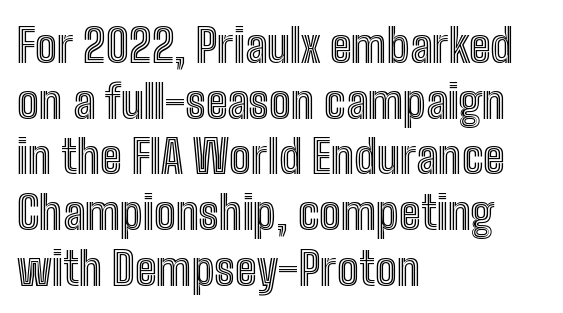
Q: Is the text italic (slanted)? A: No, it is upright.
Q: Is the text underlined? A: No.
Q: How is the paragraph aligned? A: Left-aligned.
Q: Is the spacing between letters normal or unusually wide? A: Normal.
Q: Width (condensed, normal, or wide)? A: Condensed.
Q: x-height? A: Medium.
Q: Monospaced? A: No.
